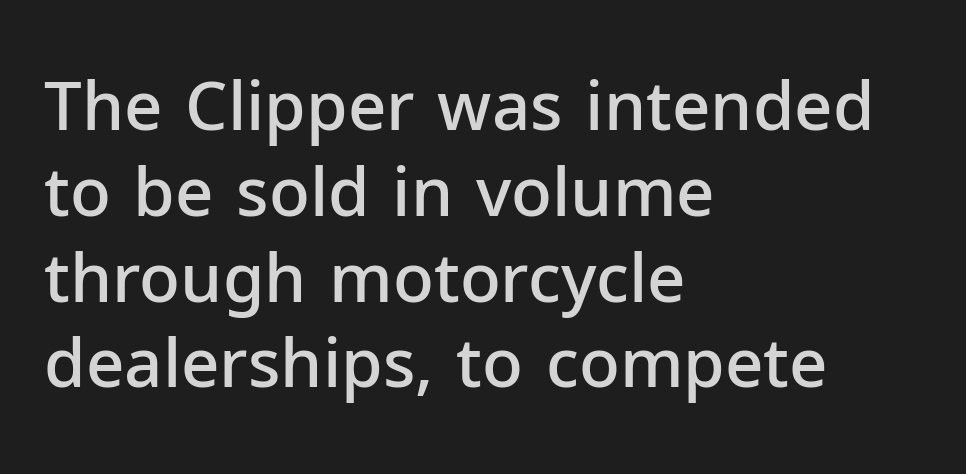
Q: Is the text bold? A: Semi-bold.
Q: Is the text italic (slanted)? A: No, it is upright.
Q: Is the typeface a serif or a sans-serif typeface? A: Sans-serif.
Q: Is the text underlined? A: No.
Q: How is the paragraph aligned? A: Left-aligned.
Q: Is the spacing between letters normal or unusually wide? A: Normal.
Q: Is the spacing between lines tight, normal or loose? A: Normal.
Q: Width (condensed, normal, or wide)? A: Normal.
Q: Stroke contrast? A: Low.
Q: x-height? A: Medium.
Q: Monospaced? A: No.
